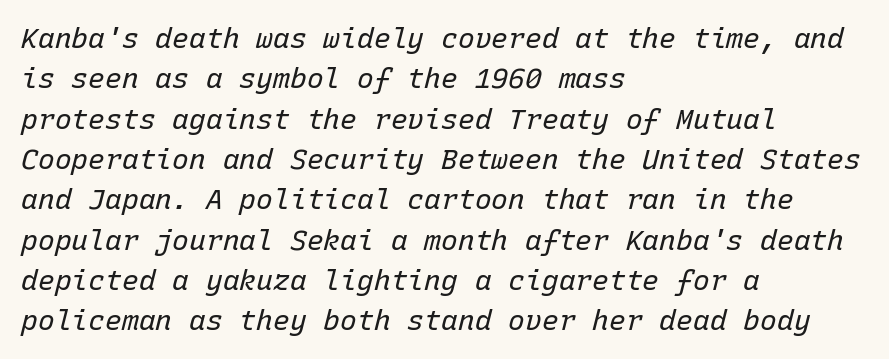
Q: Is the text bold? A: No.
Q: Is the text italic (slanted)? A: Yes, it leans right by about 15 degrees.
Q: Is the text underlined? A: No.
Q: How is the paragraph aligned? A: Left-aligned.
Q: Is the spacing between letters normal or unusually wide? A: Normal.
Q: Is the spacing between lines tight, normal or loose? A: Normal.
Q: Width (condensed, normal, or wide)? A: Normal.
Q: Stroke contrast? A: Low.
Q: x-height? A: Medium.
Q: Monospaced? A: Yes.
